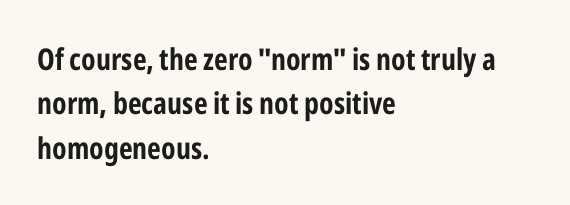
{"serif": "no", "italic": "no", "width": "condensed", "stroke_contrast": "low", "x_height": "medium", "monospaced": "no", "underline": "no", "align": "left", "line_spacing": "normal", "line_spacing_ratio": 1.48, "letter_spacing": "normal", "letter_spacing_em": 0.0, "glyph_px": 30}
